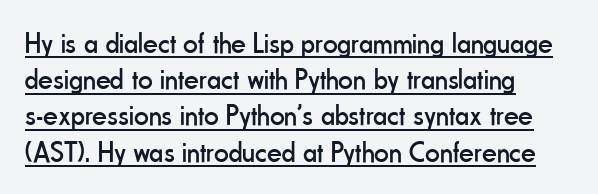
Spacing verdict: proportional, widths tailored to each character. The rows are spaced the way most documents space them. A typesetter would call this zero additional tracking. Each letter's strokes conclude bluntly, with no projecting serifs. Weight class: somewhere from thin through regular. Every character sits straight up, as roman type does.
